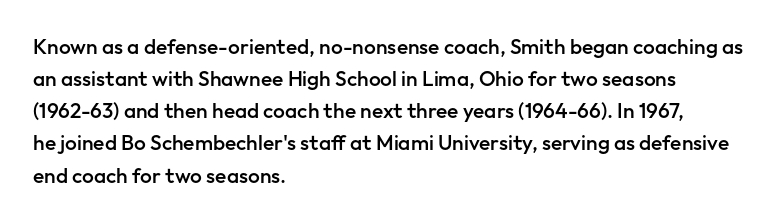
Q: Is the text bold? A: Semi-bold.
Q: Is the text italic (slanted)? A: No, it is upright.
Q: Is the text underlined? A: No.
Q: How is the paragraph aligned? A: Left-aligned.
Q: Is the spacing between letters normal or unusually wide? A: Normal.
Q: Is the spacing between lines tight, normal or loose? A: Normal.
